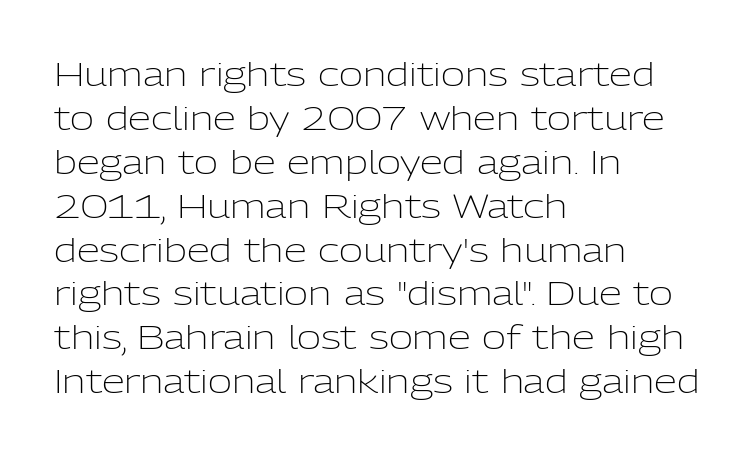
A typesetter would call this proportional, since set widths differ per character. Rule under the text: the space is simply empty. Line starts are locked; line ends wander. Nope, not italic — everything's standing straight. Nobody touched the tracking dial on this one. Nothing heavy about these letters — not bold at all.
